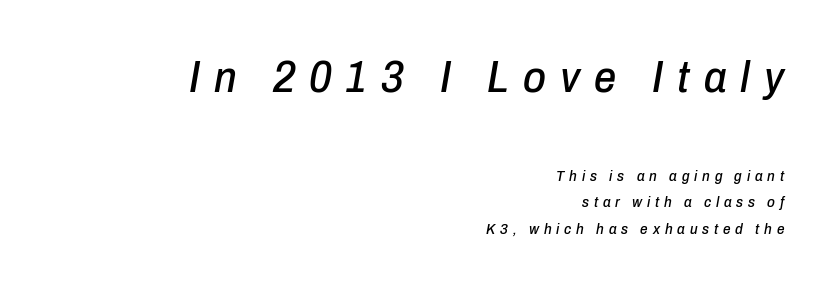
Unmarked baselines from the first word to the last. The passage shown begins with its larger block and ends with its smaller one. When letters slant like this, we call the style italic. Tracking here is generous; glyphs stand well apart from one another. Varying glyph widths throughout — classic text-font behaviour. The setting favours the right margin, as signatures and pull-quotes sometimes do.
